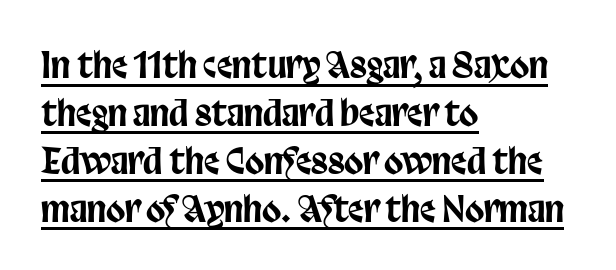
Q: Is the text italic (slanted)? A: No, it is upright.
Q: Is the typeface a serif or a sans-serif typeface? A: Sans-serif.
Q: Is the text underlined? A: Yes.
Q: How is the paragraph aligned? A: Left-aligned.
Q: Is the spacing between letters normal or unusually wide? A: Normal.
Q: Is the spacing between lines tight, normal or loose? A: Normal.
Q: Width (condensed, normal, or wide)? A: Condensed.
Q: Stroke contrast? A: Low.
Q: x-height? A: Large.
Q: Monospaced? A: No.
